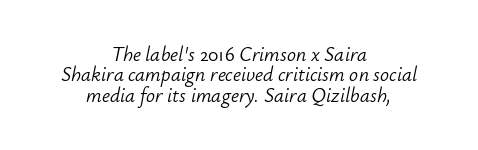
The image shows 20 px text type, italic (leaning right); set centered, tight line spacing (1.02x), normal letter spacing, not underlined.
